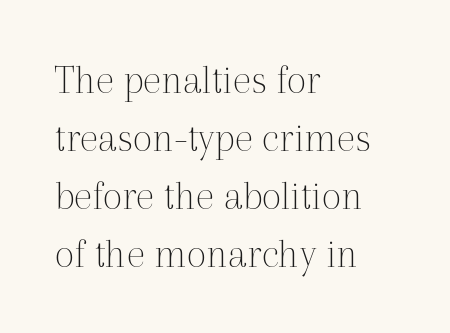
The image shows 43 px thin serif type, upright; set left-aligned, normal line spacing (1.35x), normal letter spacing, not underlined; a medium x-height.
